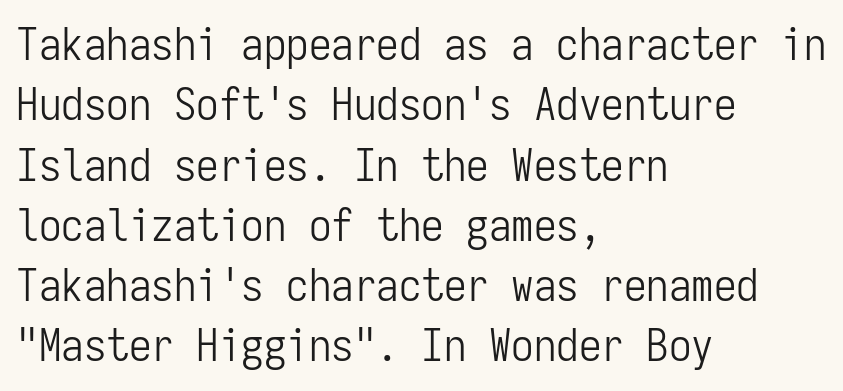
{"serif": "no", "italic": "no", "bold": "no", "weight": "light", "width": "condensed", "stroke_contrast": "low", "x_height": "medium", "monospaced": "yes", "underline": "no", "align": "left", "line_spacing": "normal", "line_spacing_ratio": 1.34, "letter_spacing": "normal", "letter_spacing_em": 0.0, "glyph_px": 45}
